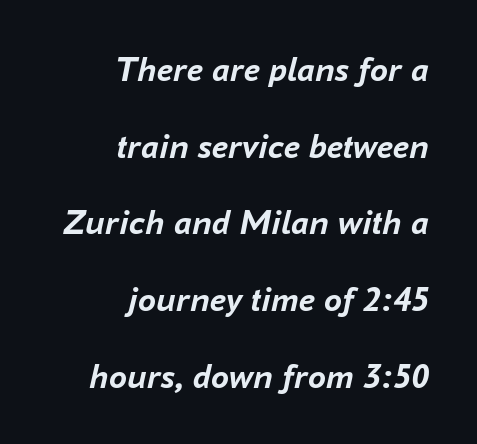
{"italic": "yes", "lean": "right", "slant_degrees": 16, "bold": "yes", "weight": "semibold", "width": "normal", "stroke_contrast": "low", "x_height": "medium", "monospaced": "no", "underline": "no", "align": "right", "line_spacing": "loose", "line_spacing_ratio": 2.13, "letter_spacing": "normal", "letter_spacing_em": 0.0, "glyph_px": 36}
